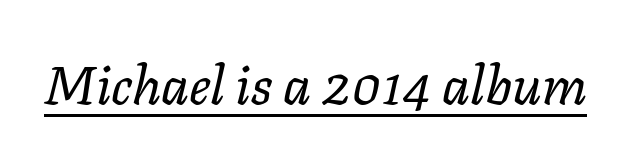
{"italic": "yes", "lean": "right", "slant_degrees": 11, "bold": "no", "weight": "regular", "width": "normal", "stroke_contrast": "low", "x_height": "medium", "monospaced": "no", "underline": "yes", "letter_spacing": "normal", "letter_spacing_em": 0.0, "glyph_px": 54}
